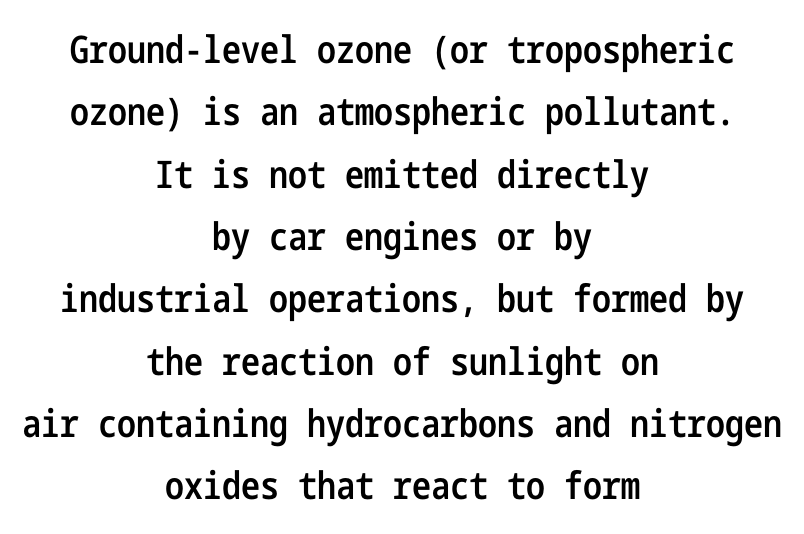
What's the leading like? Ordinary, nothing unusual. The text block is weighted toward neither margin, spreading evenly from the middle. This is the regular roman posture of the typeface. The space directly below the letters is spotless. Is the letter spacing exaggerated? No — it looks like the ordinary default. Its strokes are somewhat broadened, the hallmark of semibold type.
